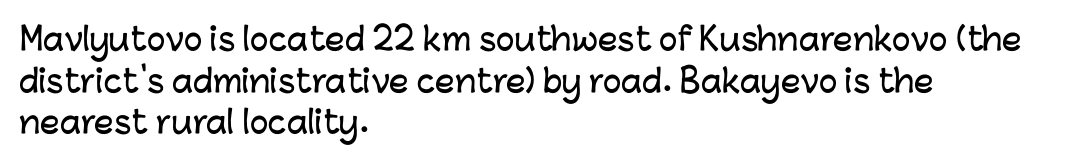
The image shows 31 px sans-serif type, upright; set left-aligned, normal line spacing (1.34x), normal letter spacing, not underlined; low stroke contrast and a medium x-height.
